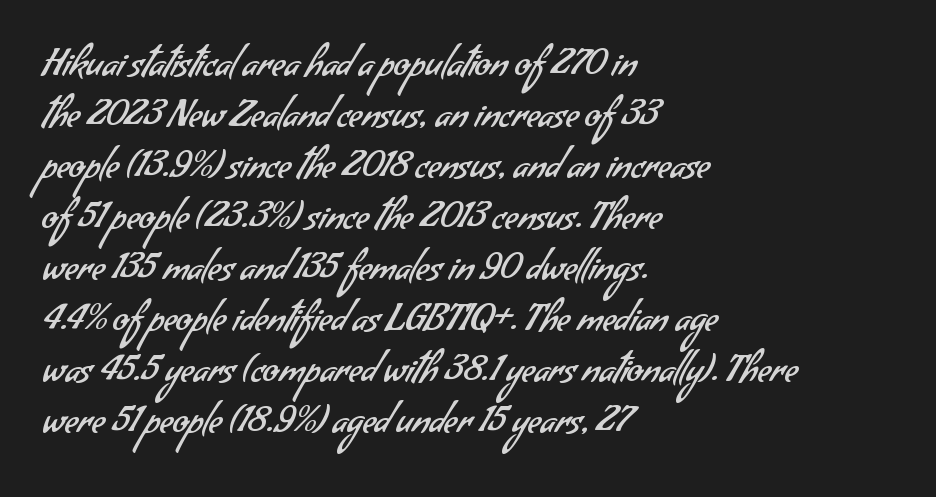
{"serif": "no", "bold": "no", "weight": "regular", "width": "normal", "stroke_contrast": "low", "x_height": "small", "monospaced": "no", "underline": "no", "align": "left", "line_spacing": "normal", "line_spacing_ratio": 1.38, "letter_spacing": "normal", "letter_spacing_em": 0.0, "glyph_px": 37}
